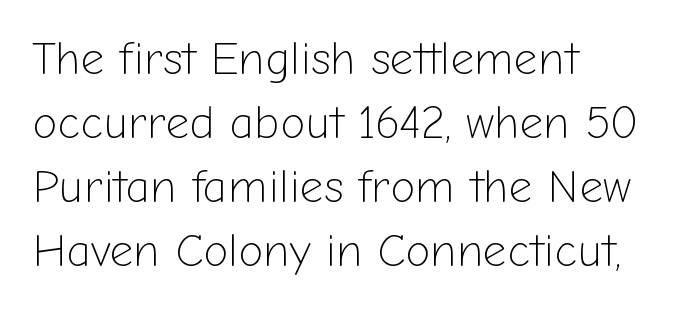
The image shows 46 px light sans-serif type, upright; set left-aligned, normal line spacing (1.39x), normal letter spacing, not underlined; low stroke contrast and a medium x-height.
